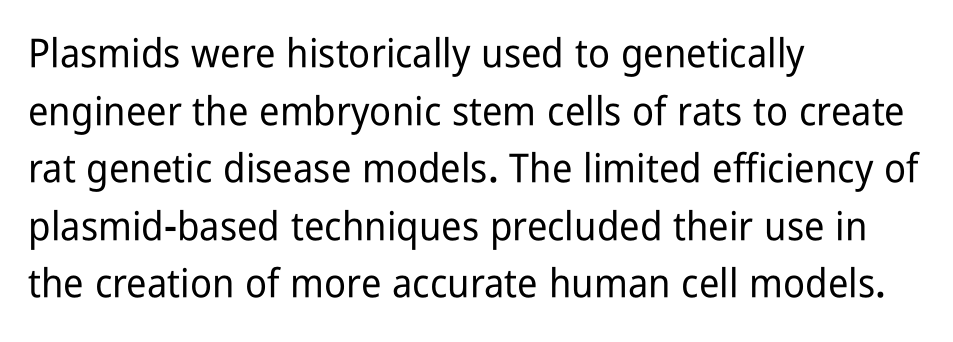
{"serif": "no", "italic": "no", "width": "condensed", "stroke_contrast": "low", "x_height": "medium", "monospaced": "no", "underline": "no", "align": "left", "line_spacing": "normal", "line_spacing_ratio": 1.44, "letter_spacing": "normal", "letter_spacing_em": 0.0, "glyph_px": 40}
